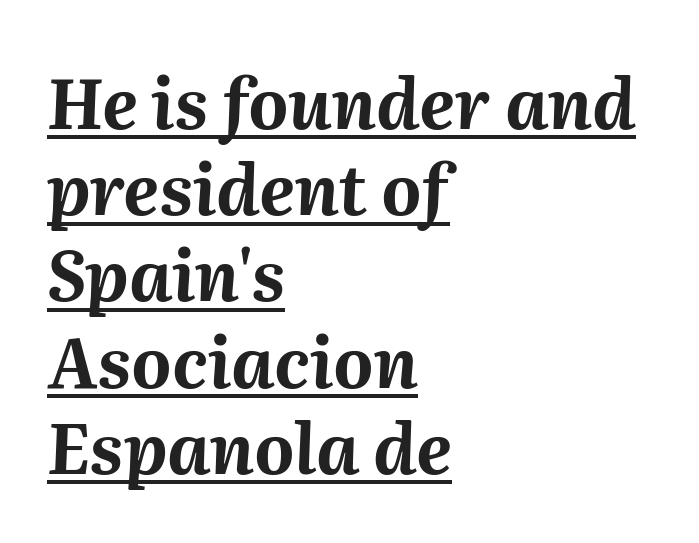
{"italic": "yes", "lean": "right", "slant_degrees": 2, "bold": "yes", "weight": "bold", "width": "normal", "stroke_contrast": "medium", "x_height": "medium", "monospaced": "no", "underline": "yes", "align": "left", "line_spacing": "normal", "line_spacing_ratio": 1.25, "letter_spacing": "normal", "letter_spacing_em": 0.0, "glyph_px": 69}
